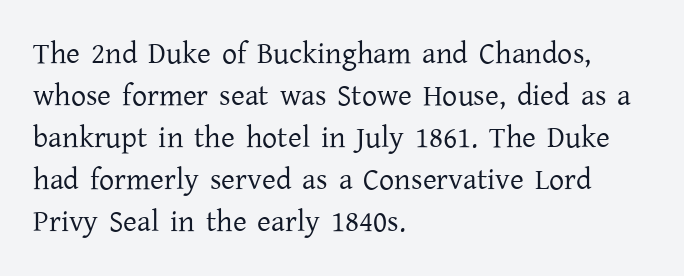
Q: Is the text bold? A: No.
Q: Is the text italic (slanted)? A: No, it is upright.
Q: Is the typeface a serif or a sans-serif typeface? A: Serif.
Q: Is the text underlined? A: No.
Q: How is the paragraph aligned? A: Left-aligned.
Q: Is the spacing between letters normal or unusually wide? A: Normal.
Q: Is the spacing between lines tight, normal or loose? A: Normal.
Q: Width (condensed, normal, or wide)? A: Normal.
Q: Stroke contrast? A: Low.
Q: x-height? A: Medium.
Q: Monospaced? A: No.
